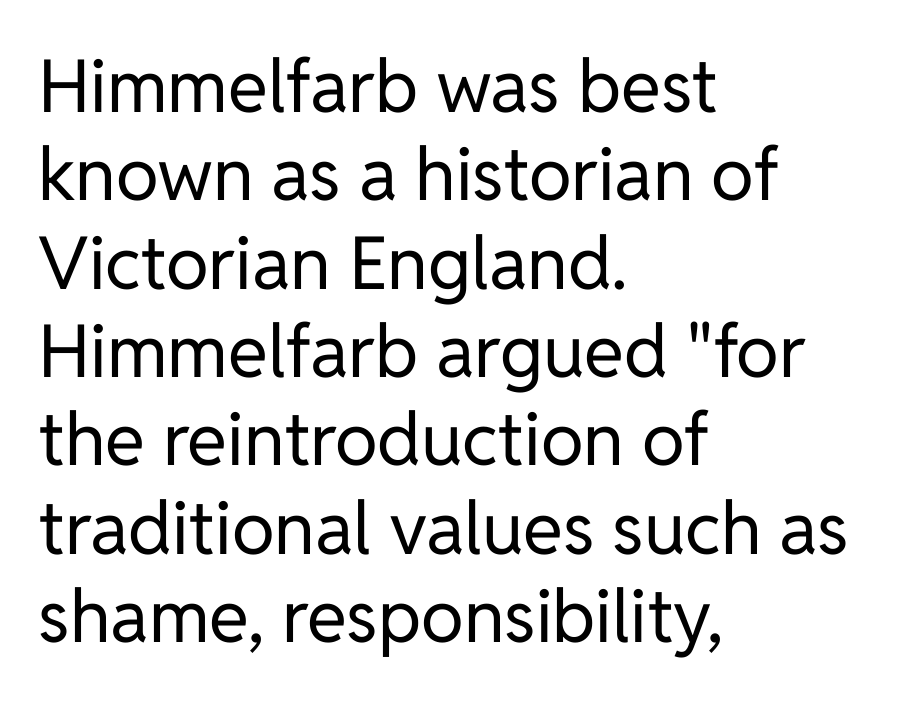
In terms of letterspacing, this is plain default setting. The compositor pushed each line to the left boundary. Here the designer chose a conventional face with non-uniform glyph widths. You can tell from the bare stems that sans-serif type was used. Does the lettering tilt? It doesn't — this is upright. Unmarked baselines from the first word to the last.
